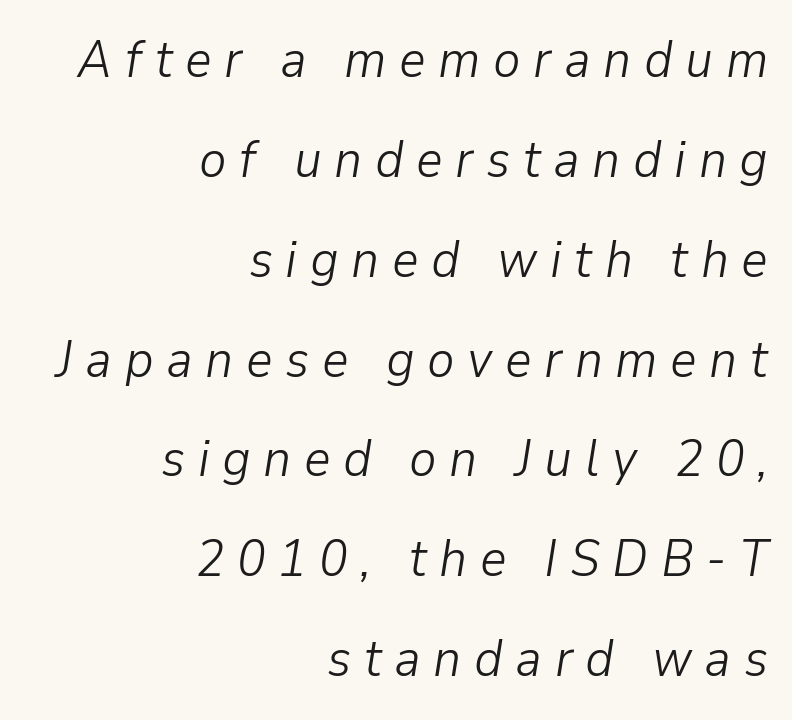
{"italic": "yes", "lean": "right", "slant_degrees": 9, "bold": "no", "weight": "light", "width": "normal", "stroke_contrast": "low", "x_height": "medium", "monospaced": "no", "underline": "no", "align": "right", "line_spacing": "loose", "line_spacing_ratio": 1.92, "letter_spacing": "wide", "letter_spacing_em": 0.24, "glyph_px": 52}
